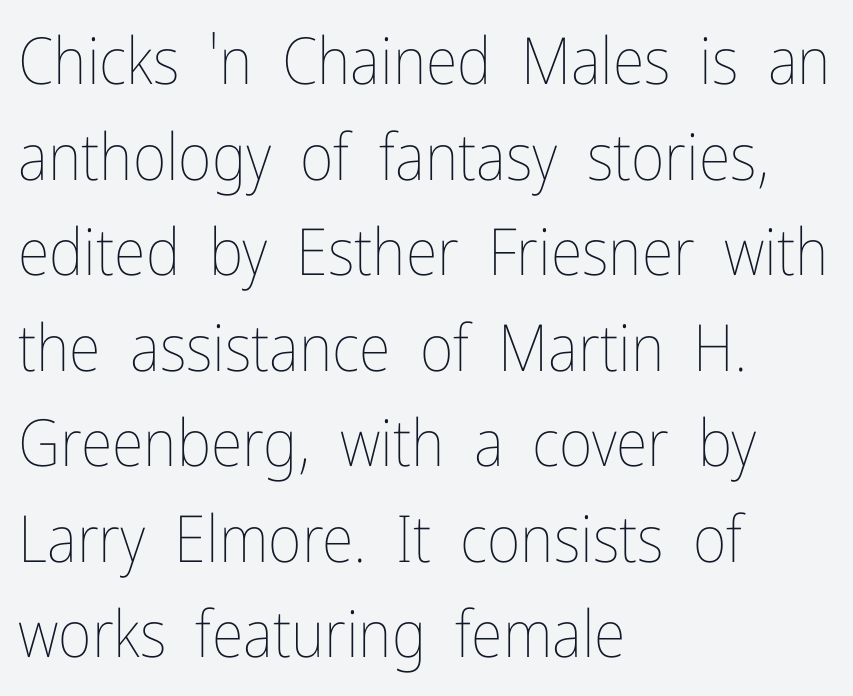
{"italic": "no", "bold": "no", "weight": "thin", "width": "condensed", "stroke_contrast": "low", "x_height": "medium", "monospaced": "no", "underline": "no", "align": "left", "line_spacing": "normal", "line_spacing_ratio": 1.47, "letter_spacing": "normal", "letter_spacing_em": 0.0, "glyph_px": 65}
